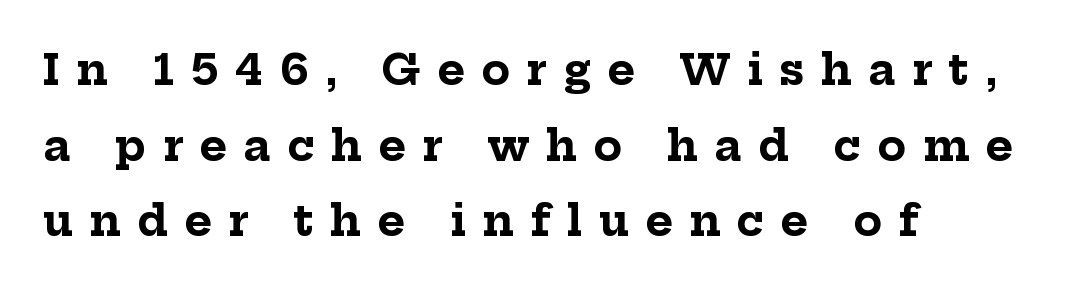
{"serif": "yes", "italic": "no", "bold": "yes", "weight": "bold", "width": "normal", "stroke_contrast": "low", "x_height": "medium", "monospaced": "no", "underline": "no", "align": "left", "line_spacing_ratio": 1.8, "letter_spacing": "wide", "letter_spacing_em": 0.39, "glyph_px": 42}
